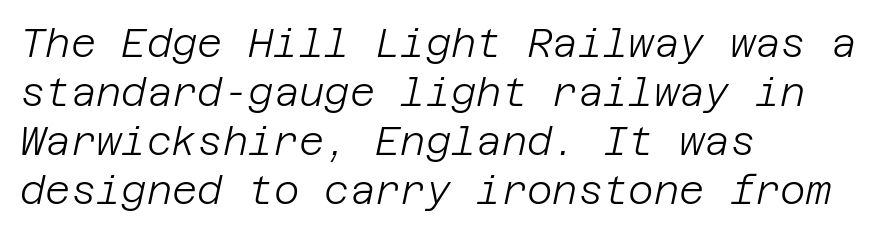
{"italic": "yes", "lean": "right", "slant_degrees": 12, "bold": "no", "weight": "light", "width": "normal", "stroke_contrast": "low", "x_height": "large", "underline": "no", "align": "left", "line_spacing": "normal", "line_spacing_ratio": 1.26, "letter_spacing": "normal", "letter_spacing_em": 0.0, "glyph_px": 39}
